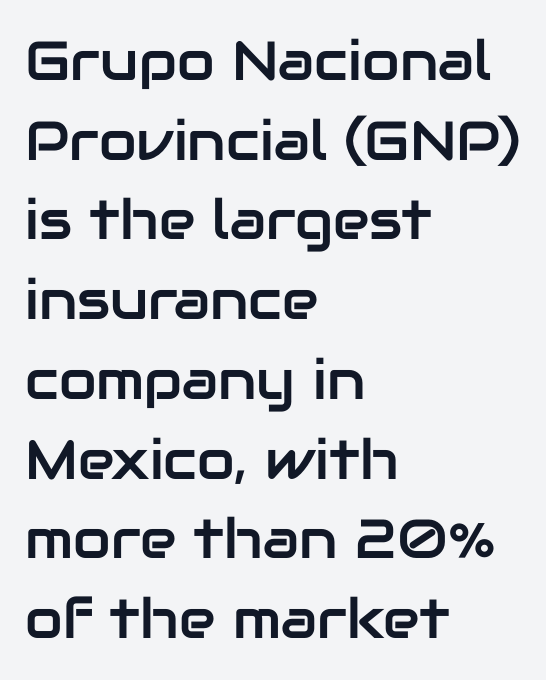
This is roman type, the default non-slanted kind. This sample uses a sans-serif face. The space beneath each line is pristine and unruled. The horizontal fit of the characters is conventional and even.
